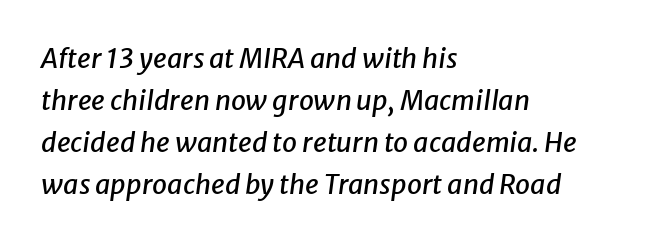
The setting favours the left margin, as ordinary paragraphs usually do. This sample uses plain, unmodified letter spacing. If you drew a line through each stem, it would be angled. Summary of vertical rhythm: regular, with standard interline spacing. Quick note: underline off.
